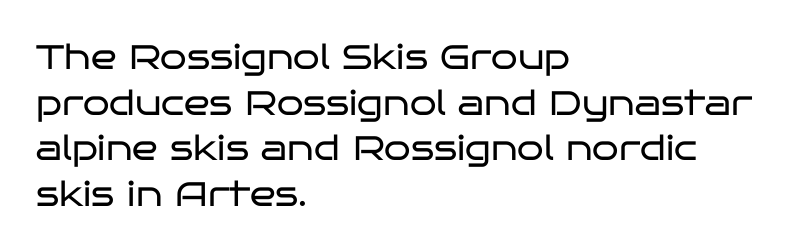
The image shows 34 px regular-weight, wide sans-serif type, upright; set left-aligned, normal line spacing (1.34x), normal letter spacing, not underlined; low stroke contrast and a large x-height.
